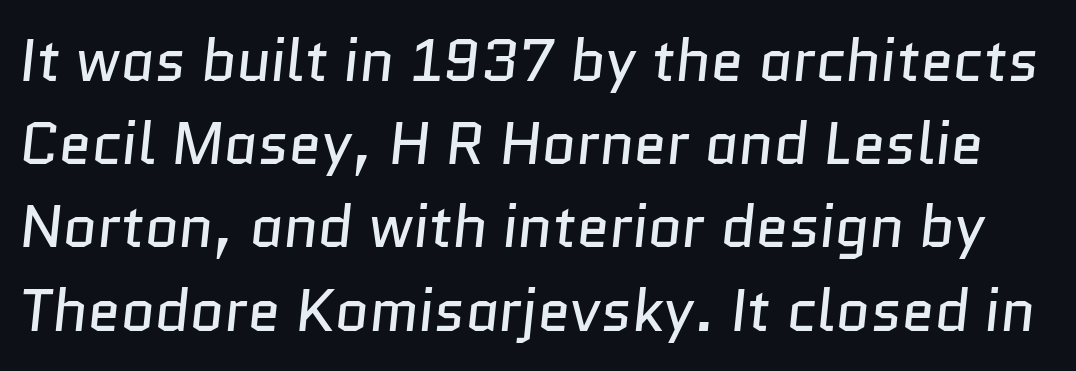
{"serif": "no", "bold": "no", "weight": "regular", "width": "normal", "stroke_contrast": "low", "x_height": "medium", "monospaced": "no", "underline": "no", "line_spacing": "normal", "line_spacing_ratio": 1.41, "letter_spacing": "normal", "letter_spacing_em": 0.0, "glyph_px": 59}
